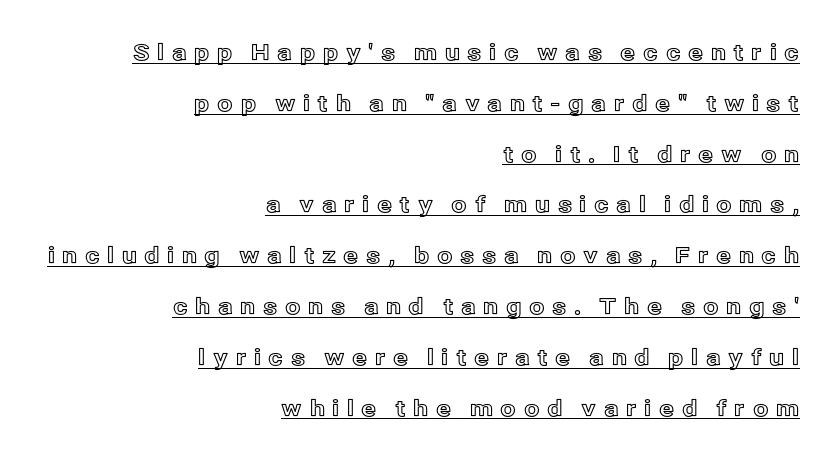
Q: Is the text italic (slanted)? A: No, it is upright.
Q: Is the text underlined? A: Yes.
Q: How is the paragraph aligned? A: Right-aligned.
Q: Is the spacing between letters normal or unusually wide? A: Unusually wide.
Q: Is the spacing between lines tight, normal or loose? A: Loose.
